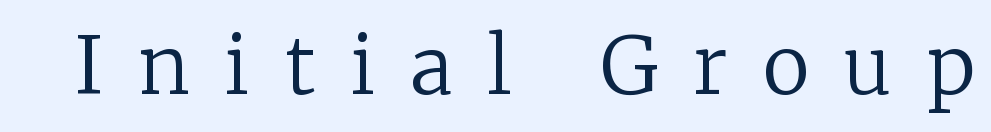
The image shows 79 px regular-weight serif type, upright; set unusually wide letter spacing (+0.45 em), not underlined; low stroke contrast and a medium x-height.
